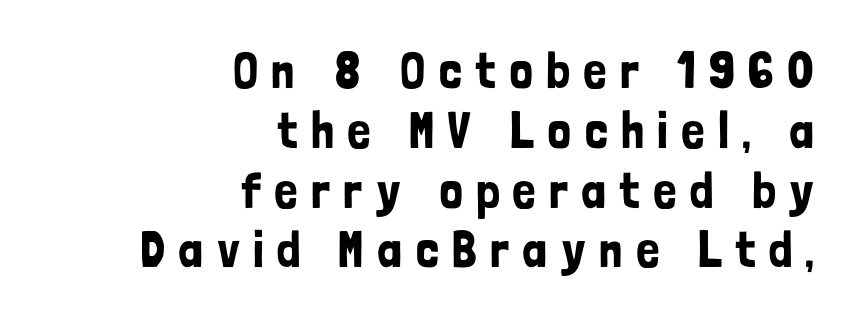
Closely set lines give the paragraph a compact silhouette. Each letter keeps its own natural width here, so spacing adapts to shape. Rendered with straight, roman letterforms. The paragraph shown leans on its right margin. The zone under the glyphs is completely vacant.
